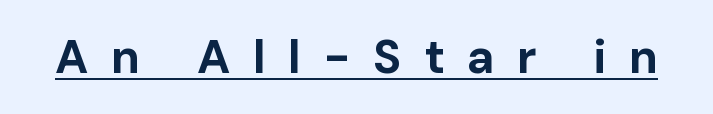
The image shows 47 px bold sans-serif type, upright; set unusually wide letter spacing (+0.48 em), underlined; low stroke contrast and a medium x-height.
